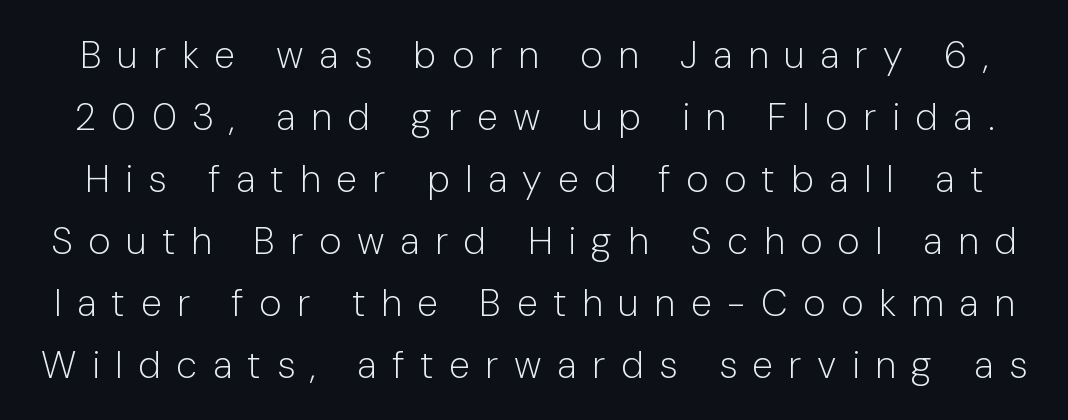
{"serif": "no", "italic": "no", "bold": "no", "weight": "light", "width": "normal", "stroke_contrast": "low", "x_height": "medium", "monospaced": "no", "underline": "no", "line_spacing": "normal", "line_spacing_ratio": 1.63, "letter_spacing": "wide", "letter_spacing_em": 0.41, "glyph_px": 38}
